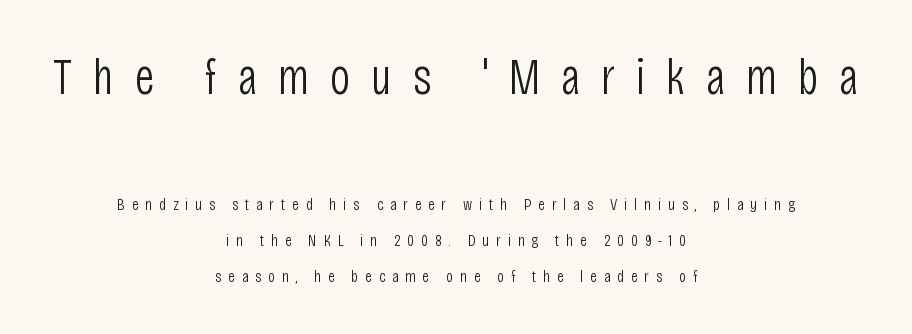
Q: Is the text bold? A: No.
Q: Is the text italic (slanted)? A: No, it is upright.
Q: Is the typeface a serif or a sans-serif typeface? A: Sans-serif.
Q: Is the text underlined? A: No.
Q: How is the paragraph aligned? A: Centered.
Q: Is the spacing between letters normal or unusually wide? A: Unusually wide.
Q: Is the spacing between lines tight, normal or loose? A: Loose.
Q: Which block of text is set in a larger size, the first (top) or the second (bottom)? A: The first (top) one.
Q: Width (condensed, normal, or wide)? A: Condensed.
Q: Stroke contrast? A: Low.
Q: x-height? A: Large.
Q: Monospaced? A: No.
